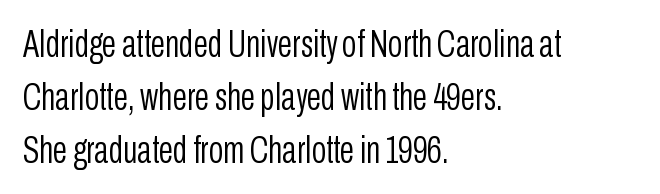
This rendering leaves character spacing at its baseline value. Each stroke keeps to a modest, everyday thickness or less. How would I describe the line gaps? Plain and ordinary. Quick note: underline off. The lines are quadded left.
